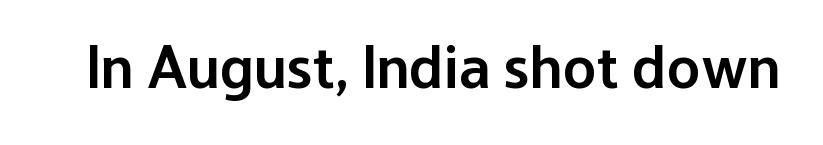
Clear beneath every line of the passage. In terms of letterspacing, this is plain default setting. You could not count columns in this text — the font is proportionally spaced. Tall strokes in this sample are plumb rather than angled.
